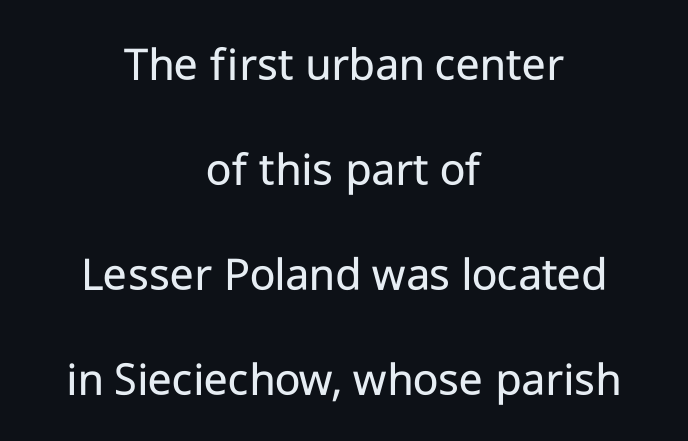
{"serif": "no", "italic": "no", "bold": "no", "weight": "regular", "width": "normal", "stroke_contrast": "low", "x_height": "medium", "monospaced": "no", "underline": "no", "align": "center", "line_spacing": "loose", "line_spacing_ratio": 2.14, "letter_spacing": "normal", "letter_spacing_em": 0.0, "glyph_px": 49}
